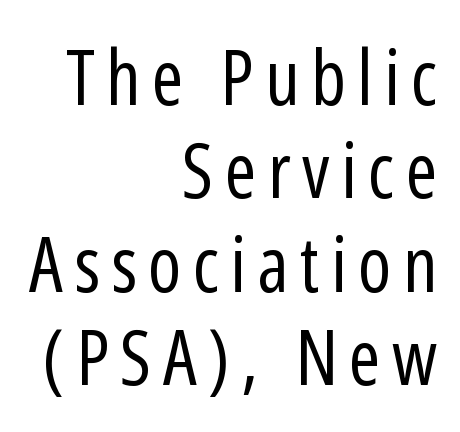
The image shows 76 px regular-weight, condensed sans-serif type, upright; set right-aligned, line spacing 1.23x, not underlined; low stroke contrast and a medium x-height.
